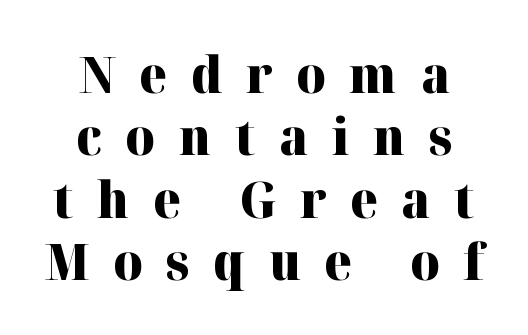
The vertical gap from one line to the next is medium. Anything drawn beneath the words? Only blank space. Here the designer chose a conventional face with non-uniform glyph widths. The rendering uses a bold face; every stroke is thick and dark. Ascenders rise straight up at ninety degrees. Notice how the passage keeps no hard edge, just a central spine.
